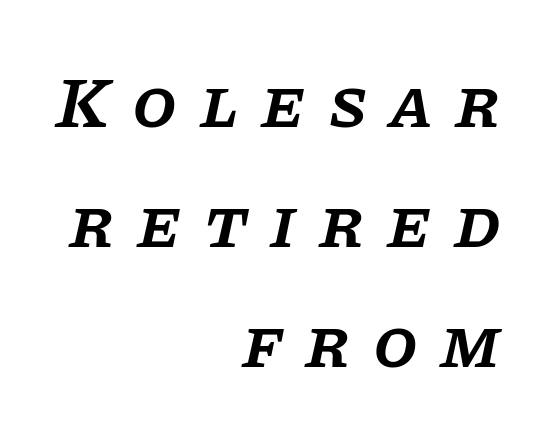
The image shows 72 px semibold serif type, italic (leaning right); set right-aligned, normal line spacing (1.67x), unusually wide letter spacing (+0.31 em), not underlined; low stroke contrast and a large x-height.
